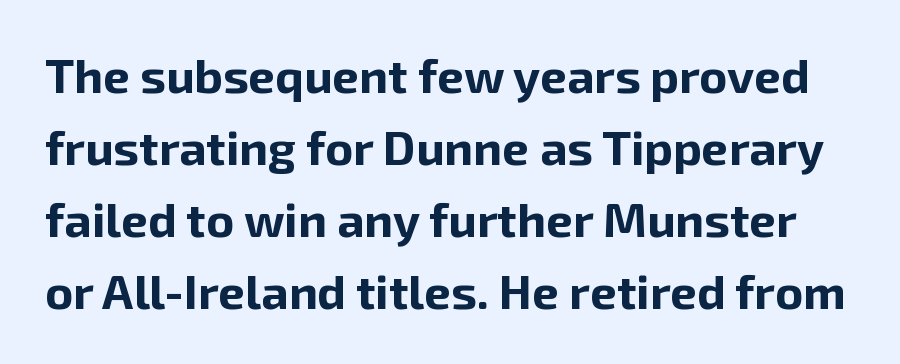
The image shows 48 px bold sans-serif type, upright; set normal line spacing (1.5x), normal letter spacing, not underlined; low stroke contrast and a medium x-height.
